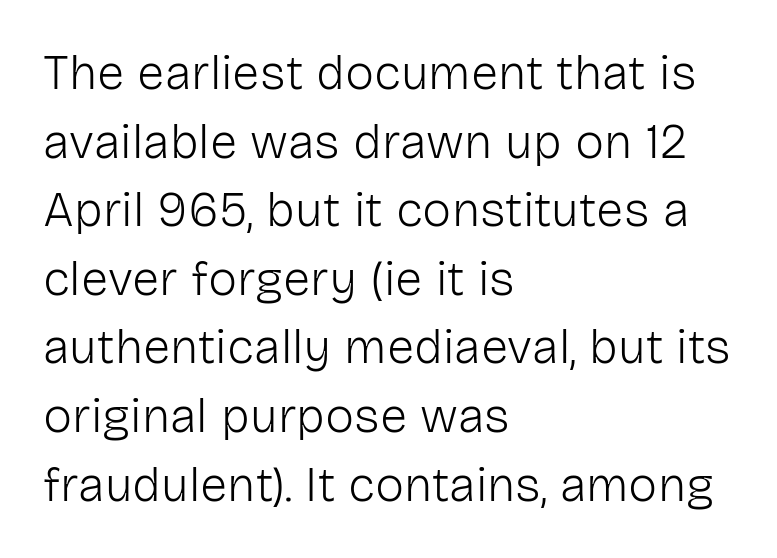
{"serif": "no", "italic": "no", "bold": "no", "weight": "light", "width": "normal", "stroke_contrast": "low", "x_height": "medium", "monospaced": "no", "underline": "no", "align": "left", "line_spacing": "normal", "line_spacing_ratio": 1.4, "letter_spacing": "normal", "letter_spacing_em": 0.0, "glyph_px": 49}
